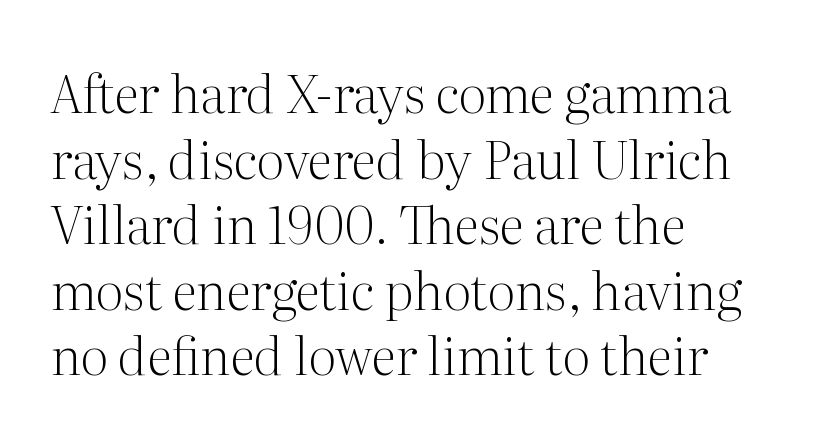
Counters stay open thanks to moderate or lighter strokes. Beneath every word, the page is bare. Students, observe: this is what conventionally led text looks like. The lettering holds an erect, upright posture throughout.
